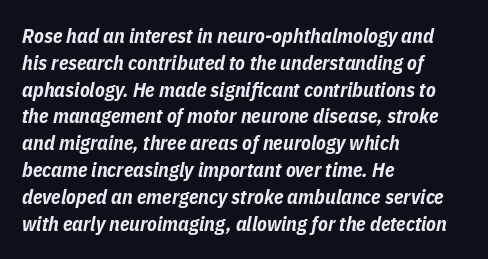
Q: Is the text bold? A: Yes.
Q: Is the text italic (slanted)? A: Yes, it leans right by about 11 degrees.
Q: Is the text underlined? A: No.
Q: How is the paragraph aligned? A: Left-aligned.
Q: Is the spacing between letters normal or unusually wide? A: Normal.
Q: Is the spacing between lines tight, normal or loose? A: Normal.
